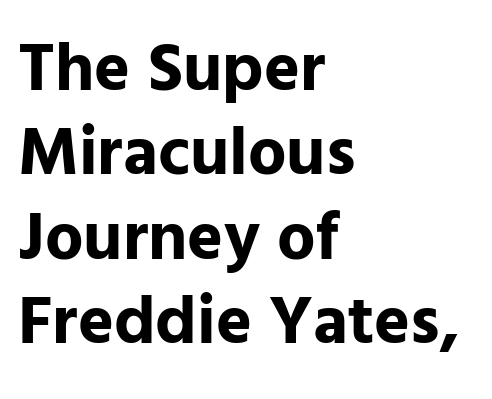
Q: Is the text bold? A: Yes.
Q: Is the text italic (slanted)? A: No, it is upright.
Q: Is the typeface a serif or a sans-serif typeface? A: Sans-serif.
Q: Is the text underlined? A: No.
Q: How is the paragraph aligned? A: Left-aligned.
Q: Is the spacing between letters normal or unusually wide? A: Normal.
Q: Width (condensed, normal, or wide)? A: Normal.
Q: Stroke contrast? A: Low.
Q: x-height? A: Medium.
Q: Monospaced? A: No.
